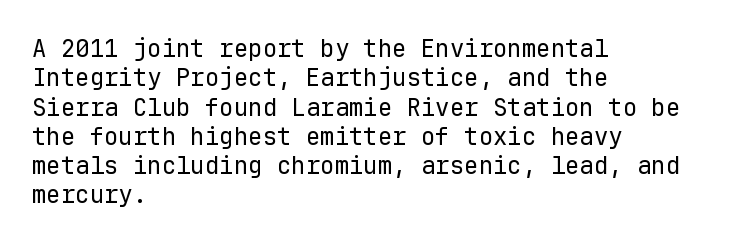
Q: Is the text bold? A: No.
Q: Is the text italic (slanted)? A: No, it is upright.
Q: Is the text underlined? A: No.
Q: How is the paragraph aligned? A: Left-aligned.
Q: Is the spacing between letters normal or unusually wide? A: Normal.
